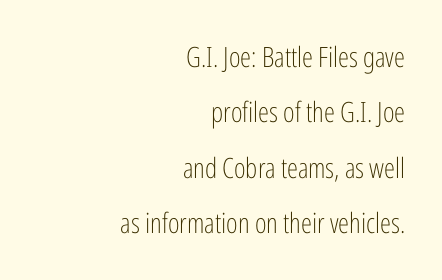
When letters stand straight like this, we call the style roman or upright. A sans-serif font was chosen for this passage. Spacing verdict: proportional, widths tailored to each character. Nothing heavy about these letters — not bold at all.
